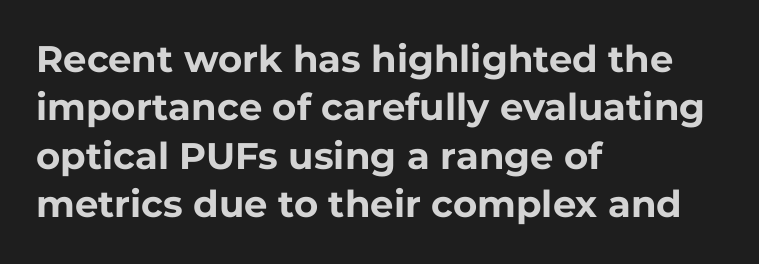
Q: Is the text bold? A: Yes.
Q: Is the text italic (slanted)? A: No, it is upright.
Q: Is the typeface a serif or a sans-serif typeface? A: Sans-serif.
Q: Is the text underlined? A: No.
Q: How is the paragraph aligned? A: Left-aligned.
Q: Is the spacing between letters normal or unusually wide? A: Normal.
Q: Is the spacing between lines tight, normal or loose? A: Normal.
Q: Width (condensed, normal, or wide)? A: Normal.
Q: Stroke contrast? A: Low.
Q: x-height? A: Medium.
Q: Monospaced? A: No.
